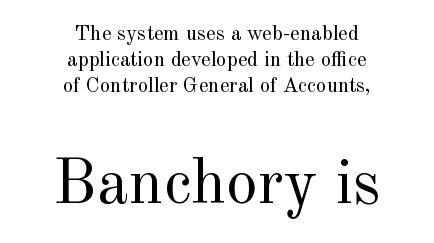
{"serif": "yes", "italic": "no", "bold": "no", "weight": "regular", "width": "normal", "x_height": "small", "monospaced": "no", "underline": "no", "align": "center", "line_spacing": "normal", "line_spacing_ratio": 1.25, "letter_spacing": "normal", "letter_spacing_em": 0.0, "larger_block": "second", "size_ratio": 3.05, "glyph_px": 64}
